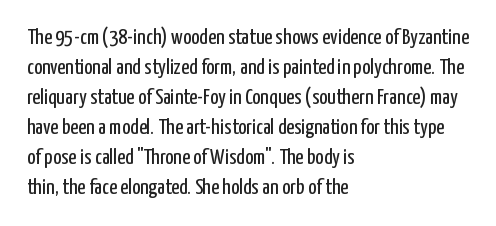
The image shows 22 px text type, upright; set left-aligned, normal line spacing (1.36x), normal letter spacing, not underlined.
